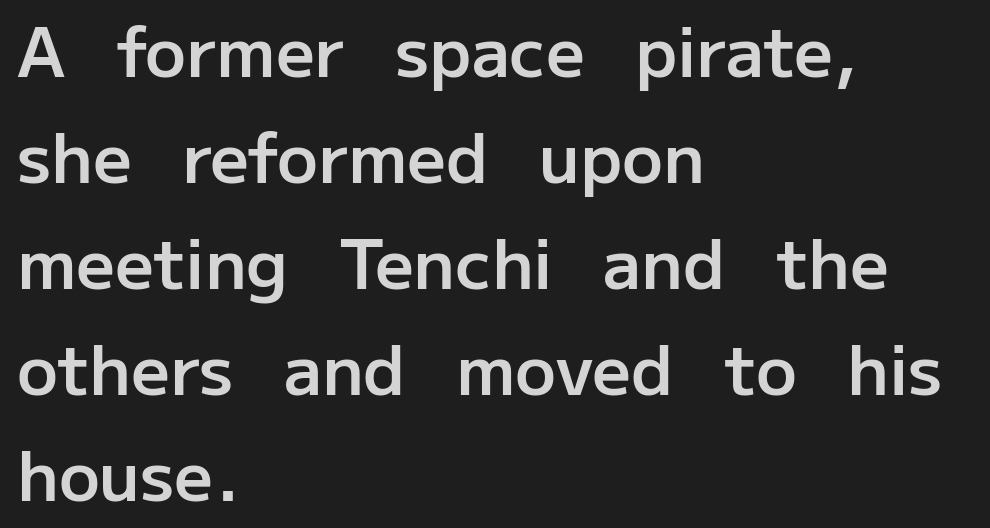
The font's upright variant was chosen for this text. The rendering uses natural spacing where letterforms have individual widths. Regarding serifs, this sample does without them. Each row of text sits above clean, open space. A bit beefed up — I'd call it semibold rather than bold.
